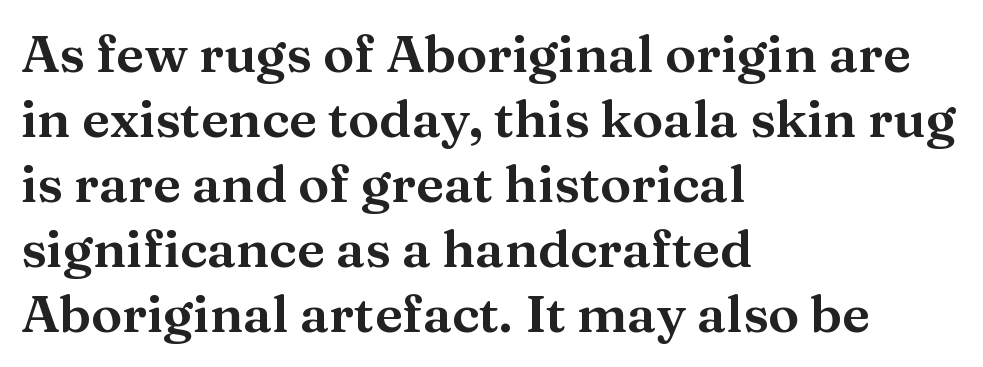
The image shows 52 px serif type, upright; set left-aligned, normal line spacing (1.25x), normal letter spacing, not underlined; medium stroke contrast and a medium x-height.
